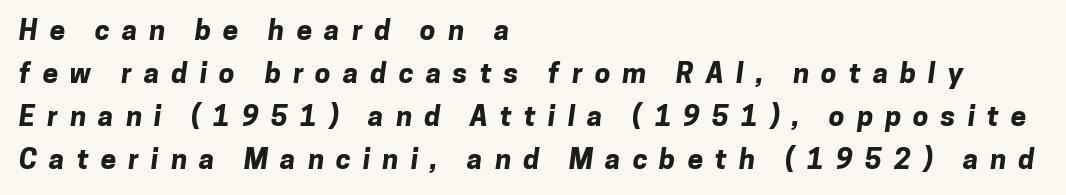
{"serif": "no", "bold": "yes", "weight": "bold", "width": "normal", "stroke_contrast": "low", "x_height": "medium", "monospaced": "no", "underline": "no", "align": "left", "line_spacing": "normal", "line_spacing_ratio": 1.53, "letter_spacing": "wide", "letter_spacing_em": 0.43, "glyph_px": 28}
